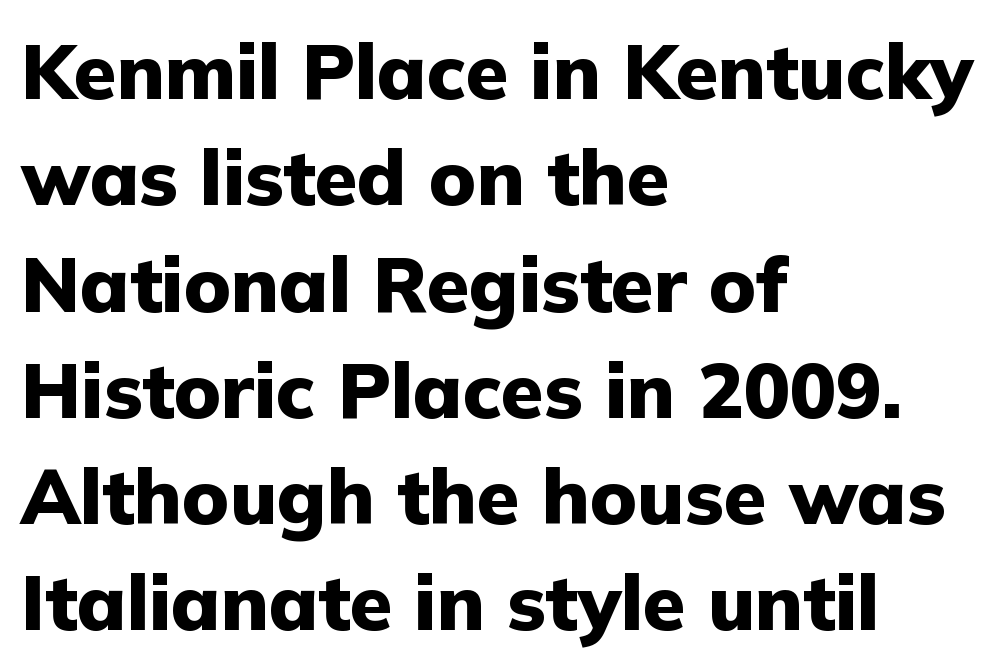
{"serif": "no", "italic": "no", "bold": "yes", "weight": "heavy", "width": "normal", "stroke_contrast": "low", "x_height": "medium", "monospaced": "no", "underline": "no", "align": "left", "line_spacing": "normal", "line_spacing_ratio": 1.38, "letter_spacing": "normal", "letter_spacing_em": 0.0, "glyph_px": 77}
